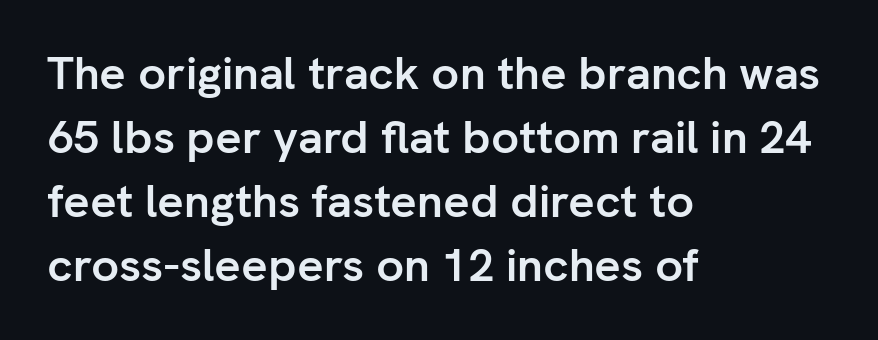
{"serif": "no", "italic": "no", "bold": "yes", "weight": "semibold", "width": "normal", "stroke_contrast": "low", "x_height": "medium", "monospaced": "no", "underline": "no", "align": "left", "line_spacing": "normal", "line_spacing_ratio": 1.39, "letter_spacing": "normal", "letter_spacing_em": 0.0, "glyph_px": 46}
